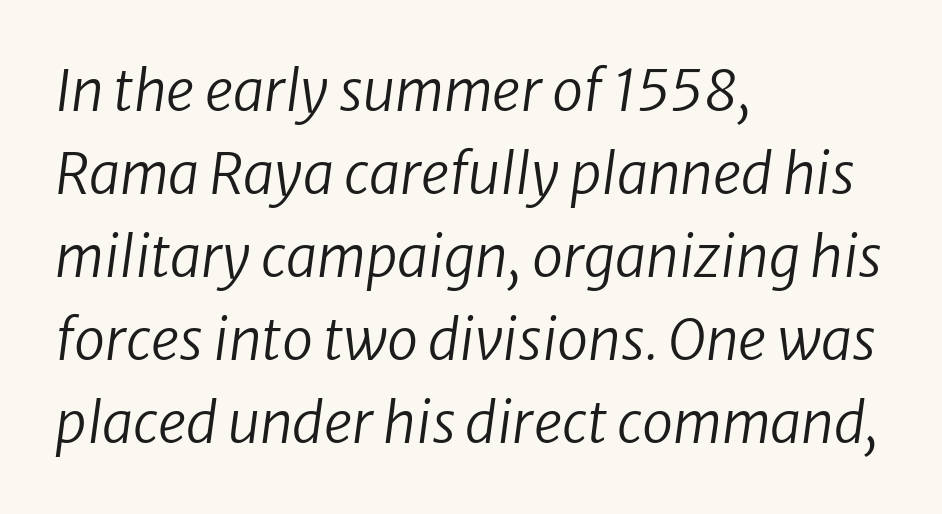
The image shows 56 px regular-weight type, italic (leaning right); set left-aligned, normal line spacing (1.48x), normal letter spacing, not underlined; low stroke contrast and a medium x-height.
